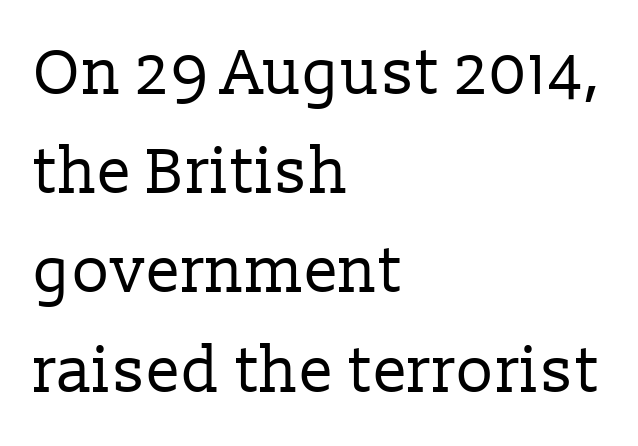
The image shows 64 px regular-weight serif type, upright; set left-aligned, normal line spacing (1.55x), normal letter spacing, not underlined; low stroke contrast and a medium x-height.
